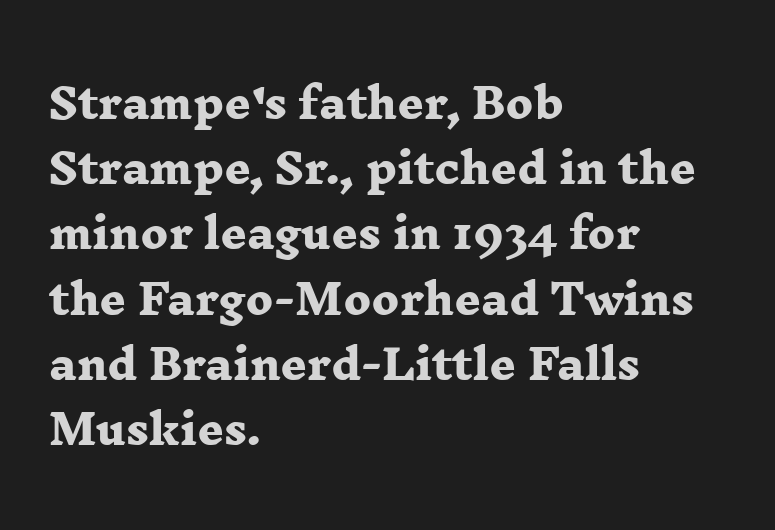
Compared with an ordinary text face, these strokes are far heavier — a full bold. Do the characters align in a grid? No, the font is proportional. Leading matches the norm, producing a regular column. Line starts are locked; line ends wander.
